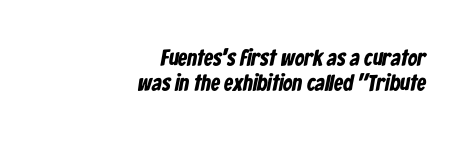
{"bold": "yes", "underline": "no", "align": "right", "line_spacing": "tight", "line_spacing_ratio": 1.08, "letter_spacing": "normal", "letter_spacing_em": 0.0, "glyph_px": 23}
